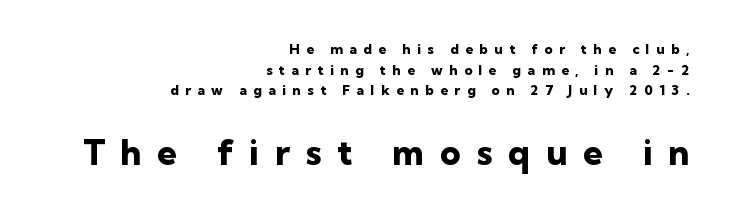
The image shows 35 px heavy sans-serif type, upright; set right-aligned, normal line spacing (1.48x), unusually wide letter spacing (+0.46 em), not underlined; the second (bottom) block is 2.5x larger; low stroke contrast and a medium x-height.
